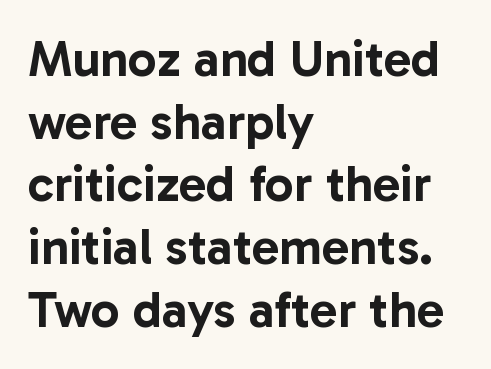
{"serif": "no", "italic": "no", "width": "normal", "stroke_contrast": "low", "x_height": "medium", "monospaced": "no", "underline": "no", "align": "left", "line_spacing_ratio": 1.23, "letter_spacing": "normal", "letter_spacing_em": 0.0, "glyph_px": 51}
